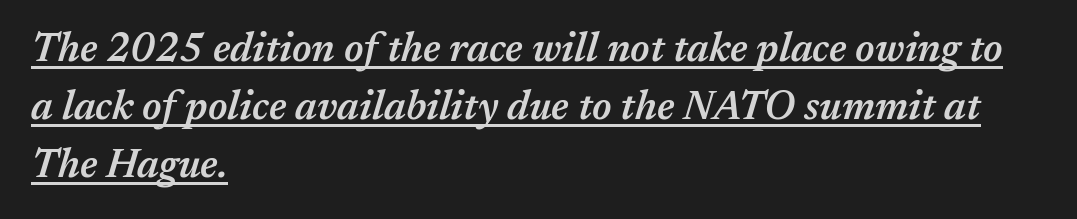
Q: Is the text bold? A: Semi-bold.
Q: Is the text italic (slanted)? A: Yes, it leans right by about 17 degrees.
Q: Is the text underlined? A: Yes.
Q: How is the paragraph aligned? A: Left-aligned.
Q: Is the spacing between letters normal or unusually wide? A: Normal.
Q: Is the spacing between lines tight, normal or loose? A: Normal.
Q: Width (condensed, normal, or wide)? A: Normal.
Q: Stroke contrast? A: Medium.
Q: x-height? A: Medium.
Q: Monospaced? A: No.
